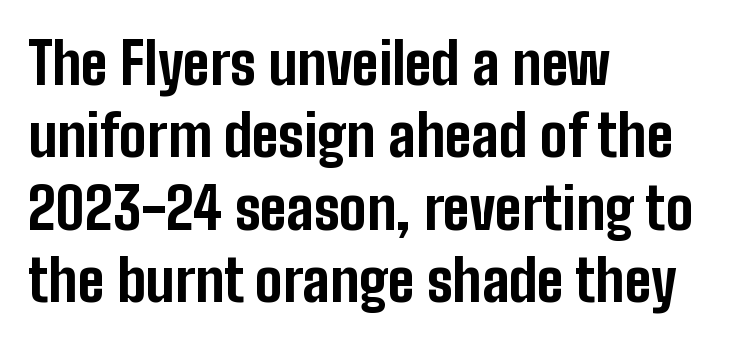
A dark, heavy texture on the line: the type is bold. The specimen omits any rule beneath the text block's lines. Vertically, the passage feels balanced, rows spaced as you'd expect. Is the block centered? No — it sits flush against the left margin. A typesetter would call this proportional, since set widths differ per character. A typesetter would mark this as roman, not italic.
